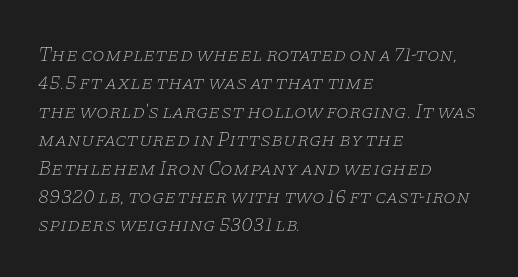
{"italic": "yes", "lean": "right", "slant_degrees": 11, "bold": "no", "underline": "no", "align": "left", "line_spacing": "normal", "line_spacing_ratio": 1.42, "letter_spacing": "normal", "letter_spacing_em": 0.0, "glyph_px": 20}
